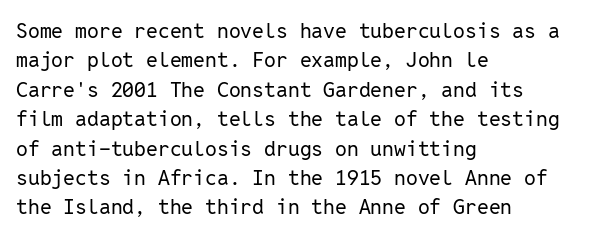
The image shows 21 px text type, upright; set left-aligned, normal line spacing (1.4x), normal letter spacing, not underlined.
